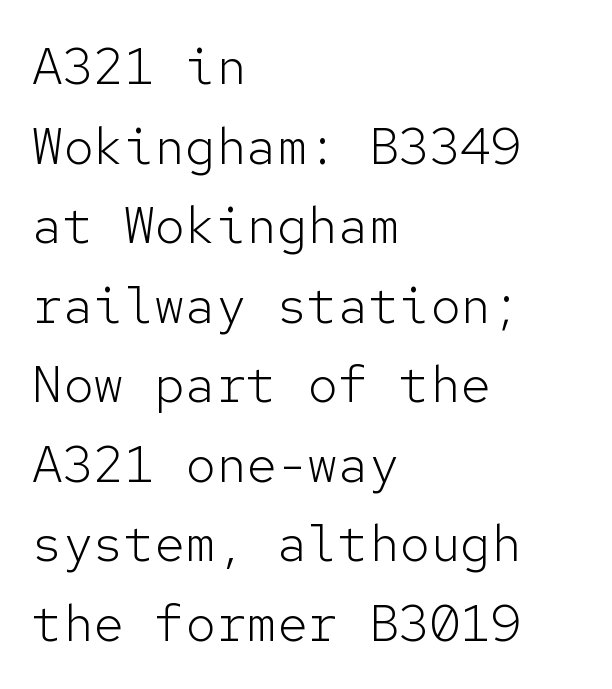
Q: Is the text bold? A: No.
Q: Is the text italic (slanted)? A: No, it is upright.
Q: Is the typeface a serif or a sans-serif typeface? A: Sans-serif.
Q: Is the text underlined? A: No.
Q: How is the paragraph aligned? A: Left-aligned.
Q: Is the spacing between letters normal or unusually wide? A: Normal.
Q: Is the spacing between lines tight, normal or loose? A: Normal.
Q: Width (condensed, normal, or wide)? A: Normal.
Q: Stroke contrast? A: Low.
Q: x-height? A: Medium.
Q: Monospaced? A: Yes.
